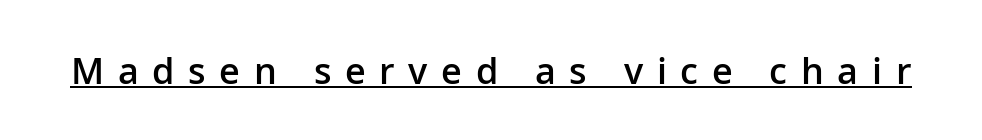
{"serif": "no", "italic": "no", "bold": "semi", "weight": "semibold", "width": "normal", "stroke_contrast": "low", "x_height": "medium", "monospaced": "no", "underline": "yes", "letter_spacing": "wide", "letter_spacing_em": 0.38, "glyph_px": 36}
